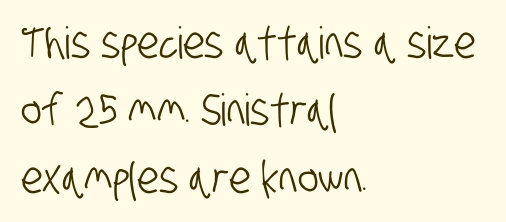
The image shows 44 px condensed sans-serif type; set left-aligned, normal line spacing (1.53x), normal letter spacing, not underlined; low stroke contrast and a large x-height.
